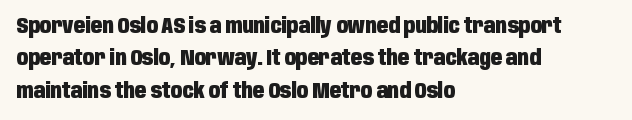
{"italic": "no", "bold": "yes", "underline": "no", "align": "left", "line_spacing": "normal", "line_spacing_ratio": 1.54, "letter_spacing": "normal", "letter_spacing_em": 0.0, "glyph_px": 21}
